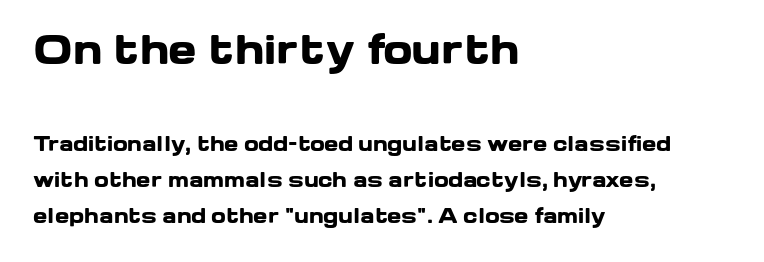
Q: Is the text bold? A: Yes.
Q: Is the text italic (slanted)? A: No, it is upright.
Q: Is the typeface a serif or a sans-serif typeface? A: Sans-serif.
Q: Is the text underlined? A: No.
Q: How is the paragraph aligned? A: Left-aligned.
Q: Is the spacing between letters normal or unusually wide? A: Normal.
Q: Which block of text is set in a larger size, the first (top) or the second (bottom)? A: The first (top) one.
Q: Width (condensed, normal, or wide)? A: Wide.
Q: Stroke contrast? A: Low.
Q: x-height? A: Medium.
Q: Monospaced? A: No.
